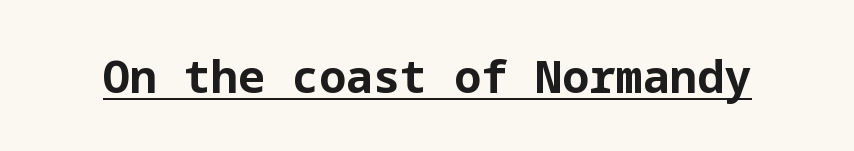
Q: Is the text bold? A: Yes.
Q: Is the text italic (slanted)? A: No, it is upright.
Q: Is the typeface a serif or a sans-serif typeface? A: Sans-serif.
Q: Is the text underlined? A: Yes.
Q: Is the spacing between letters normal or unusually wide? A: Normal.
Q: Width (condensed, normal, or wide)? A: Normal.
Q: Stroke contrast? A: Low.
Q: x-height? A: Medium.
